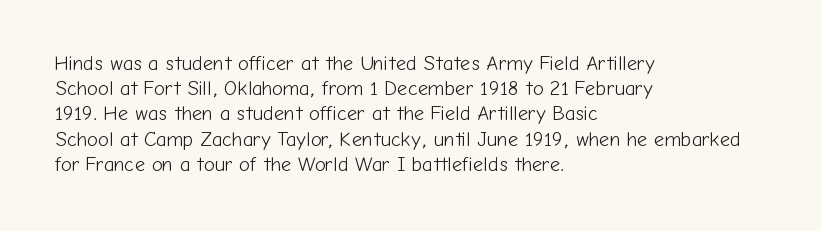
Q: Is the text bold? A: No.
Q: Is the text italic (slanted)? A: No, it is upright.
Q: Is the text underlined? A: No.
Q: How is the paragraph aligned? A: Left-aligned.
Q: Is the spacing between letters normal or unusually wide? A: Normal.
Q: Is the spacing between lines tight, normal or loose? A: Normal.
